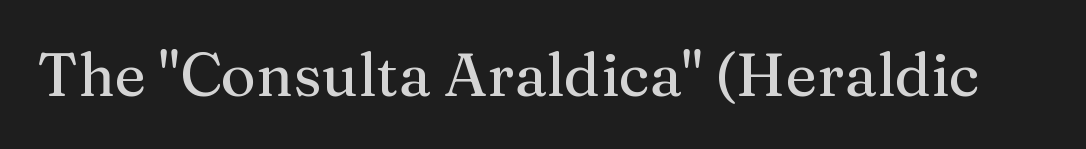
Q: Is the text italic (slanted)? A: No, it is upright.
Q: Is the typeface a serif or a sans-serif typeface? A: Serif.
Q: Is the text underlined? A: No.
Q: Is the spacing between letters normal or unusually wide? A: Normal.
Q: Width (condensed, normal, or wide)? A: Normal.
Q: Stroke contrast? A: Medium.
Q: x-height? A: Medium.
Q: Monospaced? A: No.
